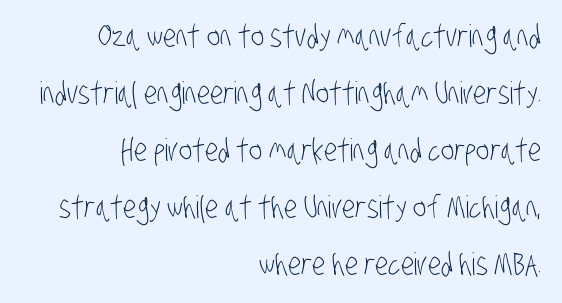
The image shows 31 px light, condensed sans-serif type; set right-aligned, line spacing 1.84x, normal letter spacing, not underlined; low stroke contrast and a large x-height.
